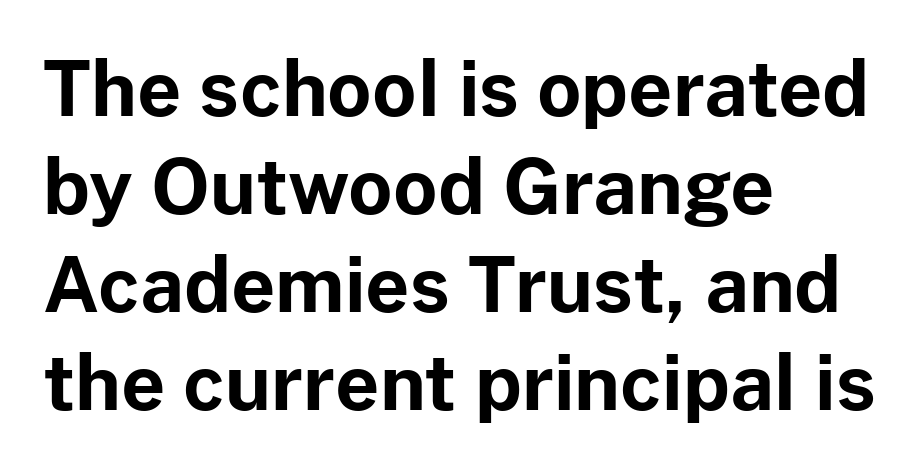
The text was rendered using a sans face with plain stroke endings. Summary of vertical rhythm: regular, with standard interline spacing. Looks like regular typesetting: each glyph gets only the width it needs. The specimen reads as upright at a glance. No word sits above an underline. I'd describe the lettering as bold — thick and assertive.
